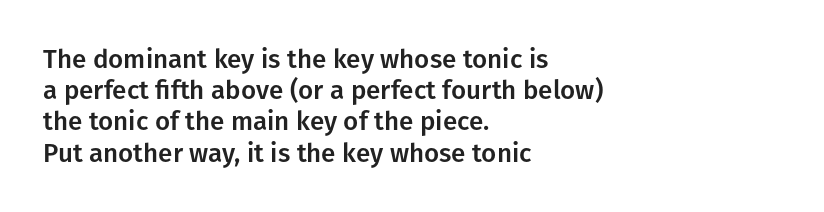
The image shows 26 px text type, upright; set left-aligned, line spacing 1.2x, normal letter spacing, not underlined.
